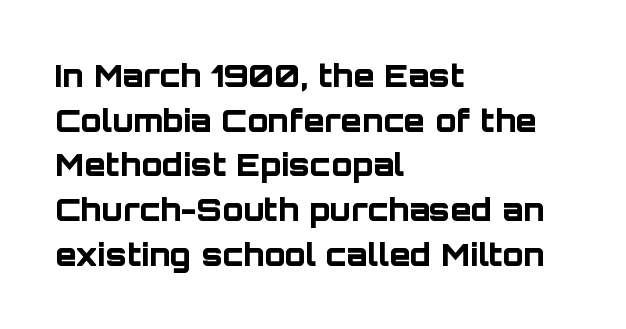
The vertical gap from one line to the next is medium. Its strokes are broad and dark, the hallmark of bold type. Type without underlining. These lines stack with their left ends in a neat column.
